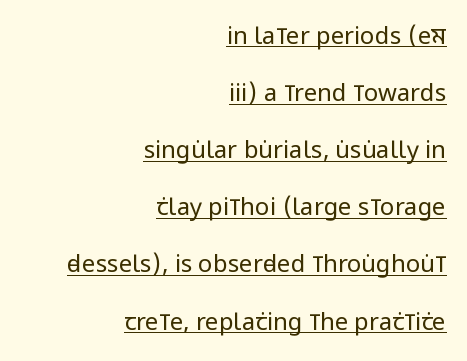
The image shows 24 px text type, upright; set right-aligned, loose line spacing (2.38x), normal letter spacing, underlined.
